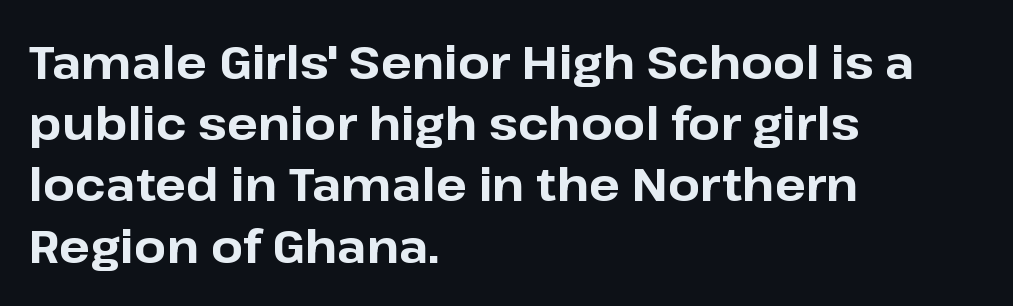
Examine the stroke ends and you'll find no serifs. Designer's note — italics off, roman on. Each row of text sits above clean, open space. The rendering uses a moderate line-height, typical for paragraphs. Is this a fixed-width face? No — the glyphs have proportional, varying widths.
